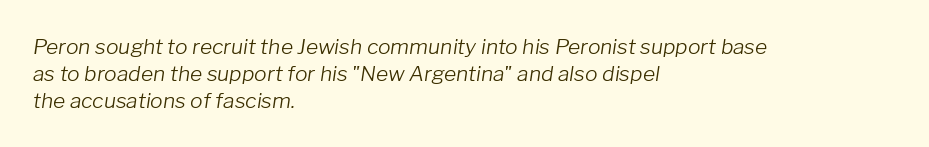
{"italic": "yes", "lean": "right", "slant_degrees": 8, "bold": "no", "underline": "no", "align": "left", "line_spacing": "normal", "line_spacing_ratio": 1.28, "letter_spacing": "normal", "letter_spacing_em": 0.0, "glyph_px": 21}
